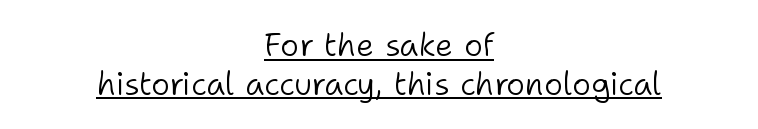
{"serif": "no", "italic": "no", "bold": "no", "weight": "light", "width": "normal", "stroke_contrast": "low", "x_height": "medium", "monospaced": "no", "underline": "yes", "align": "center", "line_spacing_ratio": 1.21, "letter_spacing": "normal", "letter_spacing_em": 0.0, "glyph_px": 32}
